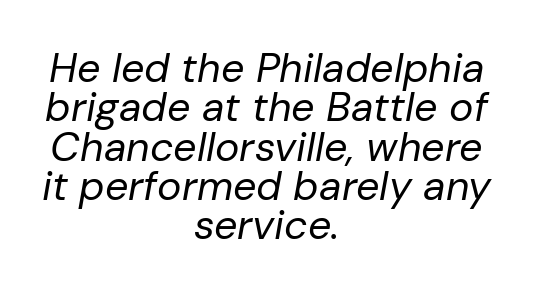
{"italic": "yes", "lean": "right", "slant_degrees": 10, "bold": "no", "weight": "regular", "width": "normal", "stroke_contrast": "low", "x_height": "medium", "monospaced": "no", "underline": "no", "align": "center", "line_spacing": "tight", "line_spacing_ratio": 0.96, "letter_spacing": "normal", "letter_spacing_em": 0.0, "glyph_px": 41}
